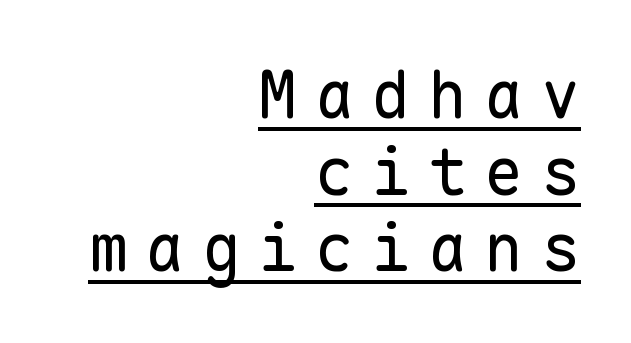
{"serif": "no", "italic": "no", "bold": "no", "weight": "regular", "width": "normal", "stroke_contrast": "low", "x_height": "medium", "monospaced": "yes", "underline": "yes", "align": "right", "line_spacing_ratio": 1.18, "letter_spacing": "wide", "letter_spacing_em": 0.27, "glyph_px": 65}
